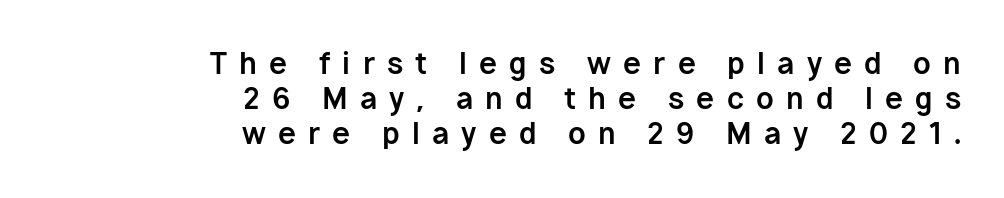
Q: Is the text bold? A: Yes.
Q: Is the text italic (slanted)? A: No, it is upright.
Q: Is the typeface a serif or a sans-serif typeface? A: Sans-serif.
Q: Is the text underlined? A: No.
Q: How is the paragraph aligned? A: Right-aligned.
Q: Is the spacing between letters normal or unusually wide? A: Unusually wide.
Q: Width (condensed, normal, or wide)? A: Normal.
Q: Stroke contrast? A: Low.
Q: x-height? A: Medium.
Q: Monospaced? A: No.
